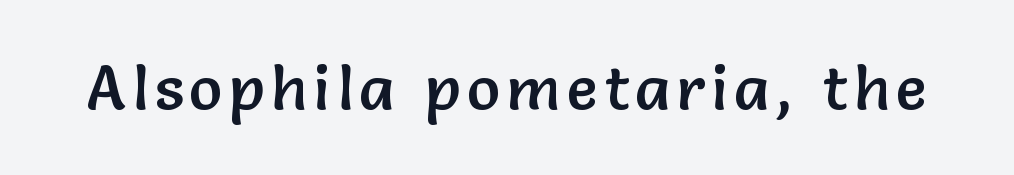
{"serif": "no", "italic": "no", "width": "normal", "stroke_contrast": "low", "x_height": "medium", "monospaced": "no", "underline": "no", "glyph_px": 62}
